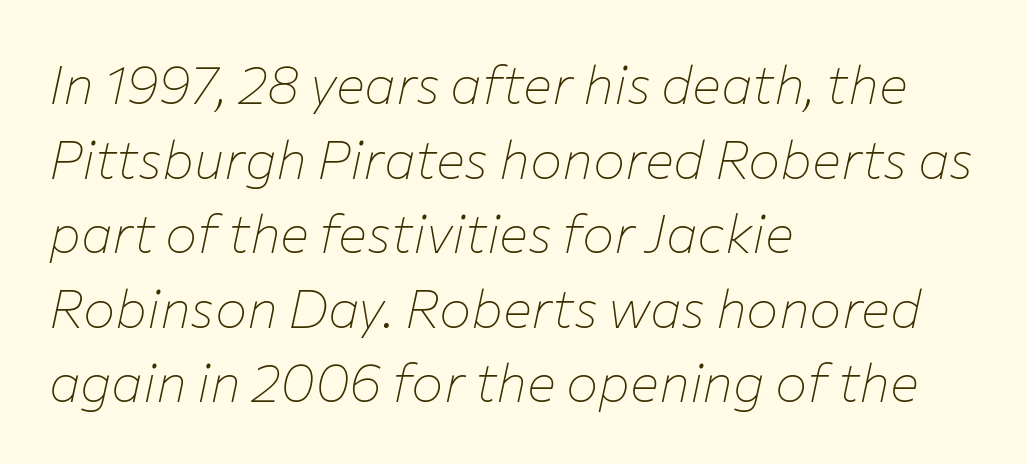
Q: Is the text bold? A: No.
Q: Is the text italic (slanted)? A: Yes, it leans right by about 12 degrees.
Q: Is the text underlined? A: No.
Q: How is the paragraph aligned? A: Left-aligned.
Q: Is the spacing between letters normal or unusually wide? A: Normal.
Q: Is the spacing between lines tight, normal or loose? A: Normal.
Q: Width (condensed, normal, or wide)? A: Normal.
Q: Stroke contrast? A: Low.
Q: x-height? A: Medium.
Q: Monospaced? A: No.
